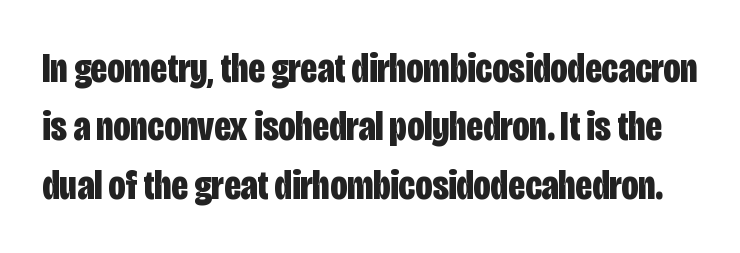
The image shows 42 px bold, condensed sans-serif type, upright; set normal line spacing (1.39x), normal letter spacing, not underlined; low stroke contrast and a large x-height.
